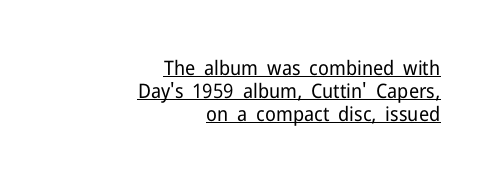
The image shows 20 px text type, upright; set right-aligned, tight line spacing (1.15x), normal letter spacing, underlined.
